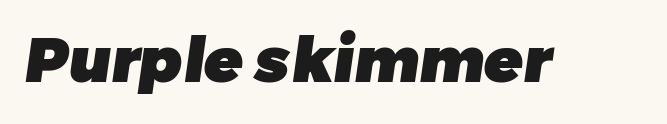
The image shows 63 px heavy sans-serif type; set normal letter spacing, not underlined; low stroke contrast and a medium x-height.
